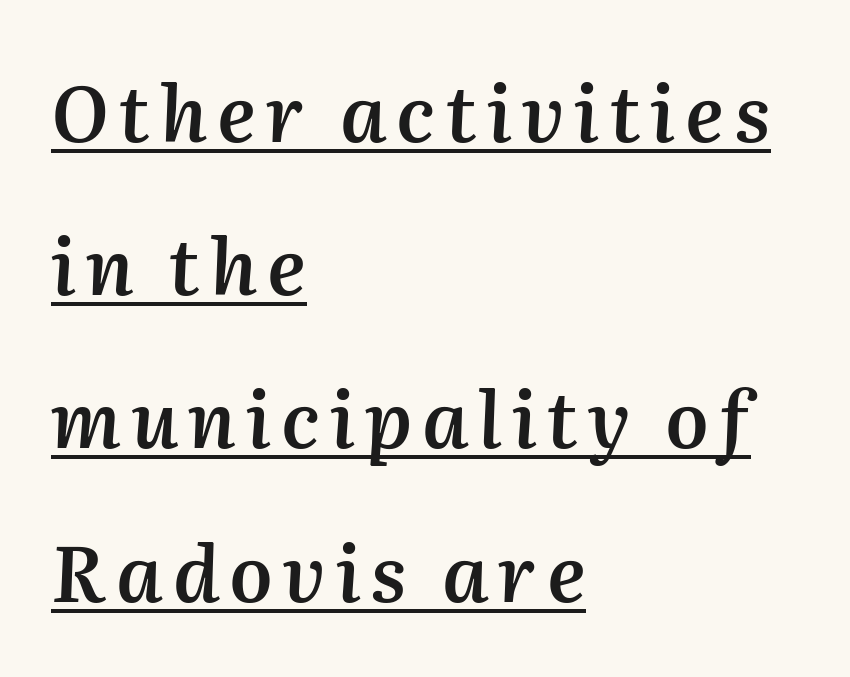
Q: Is the text bold? A: Semi-bold.
Q: Is the text italic (slanted)? A: Yes, it leans right by about 2 degrees.
Q: Is the text underlined? A: Yes.
Q: How is the paragraph aligned? A: Left-aligned.
Q: Is the spacing between lines tight, normal or loose? A: Loose.
Q: Width (condensed, normal, or wide)? A: Normal.
Q: Stroke contrast? A: Medium.
Q: x-height? A: Medium.
Q: Monospaced? A: No.
